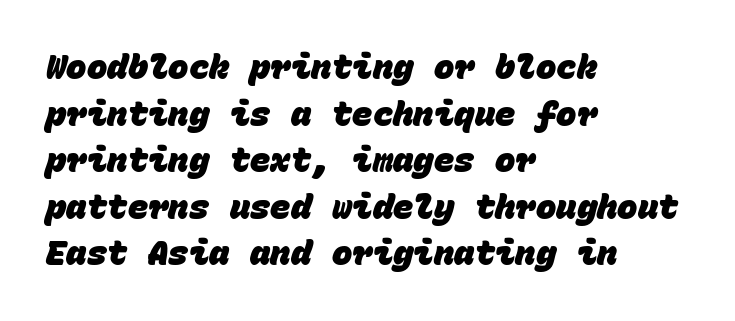
{"serif": "no", "bold": "yes", "weight": "heavy", "width": "normal", "stroke_contrast": "low", "x_height": "large", "monospaced": "yes", "underline": "no", "align": "left", "line_spacing": "normal", "line_spacing_ratio": 1.37, "letter_spacing": "normal", "letter_spacing_em": 0.0, "glyph_px": 34}
